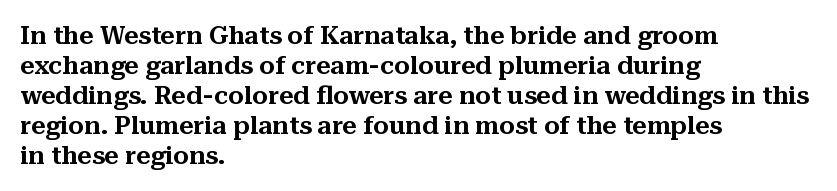
Italic? Not at all — the glyphs are vertical. Only glyphs here, with clear space below each row. Does the copy run flush right? No — it runs flush left. The letters sit at their default tracking, neither squeezed nor spread.
